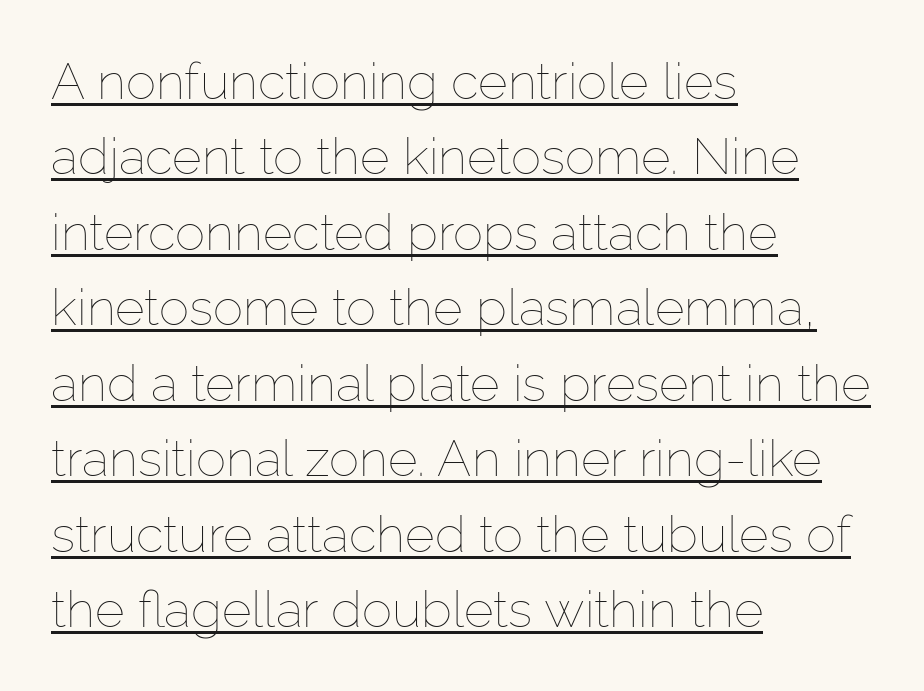
Q: Is the text bold? A: No.
Q: Is the text italic (slanted)? A: No, it is upright.
Q: Is the text underlined? A: Yes.
Q: How is the paragraph aligned? A: Left-aligned.
Q: Is the spacing between letters normal or unusually wide? A: Normal.
Q: Is the spacing between lines tight, normal or loose? A: Normal.
Q: Width (condensed, normal, or wide)? A: Normal.
Q: Stroke contrast? A: Low.
Q: x-height? A: Medium.
Q: Monospaced? A: No.
